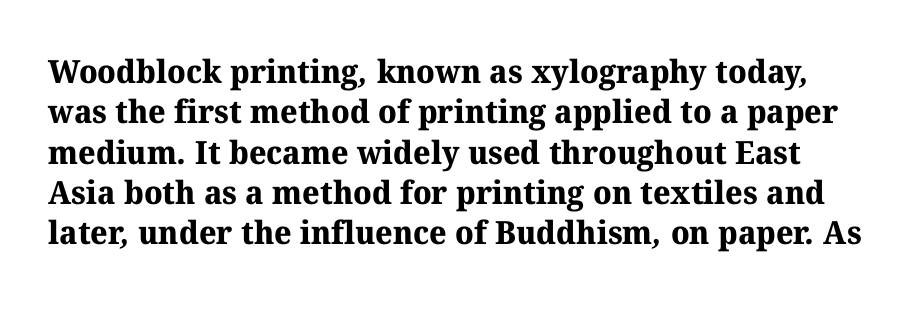
{"serif": "yes", "bold": "yes", "weight": "bold", "width": "normal", "stroke_contrast": "medium", "x_height": "medium", "monospaced": "no", "underline": "no", "line_spacing": "normal", "line_spacing_ratio": 1.26, "letter_spacing": "normal", "letter_spacing_em": 0.0, "glyph_px": 32}
